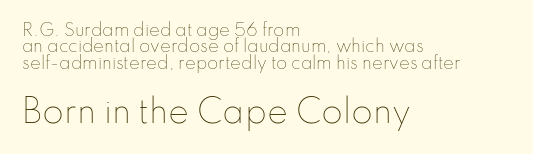
The type sits square on the baseline with zero lean. Students, observe: this is what under-led, compact text looks like. The space beneath each line is pristine and unruled. Larger block? The one below; the one above is distinctly smaller.
